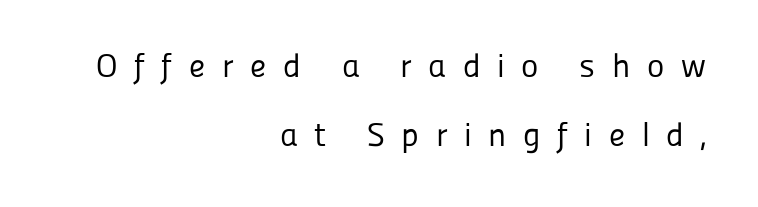
Q: Is the text bold? A: No.
Q: Is the text italic (slanted)? A: No, it is upright.
Q: Is the typeface a serif or a sans-serif typeface? A: Sans-serif.
Q: Is the text underlined? A: No.
Q: How is the paragraph aligned? A: Right-aligned.
Q: Is the spacing between letters normal or unusually wide? A: Unusually wide.
Q: Is the spacing between lines tight, normal or loose? A: Loose.
Q: Width (condensed, normal, or wide)? A: Normal.
Q: Stroke contrast? A: Low.
Q: x-height? A: Medium.
Q: Monospaced? A: No.
